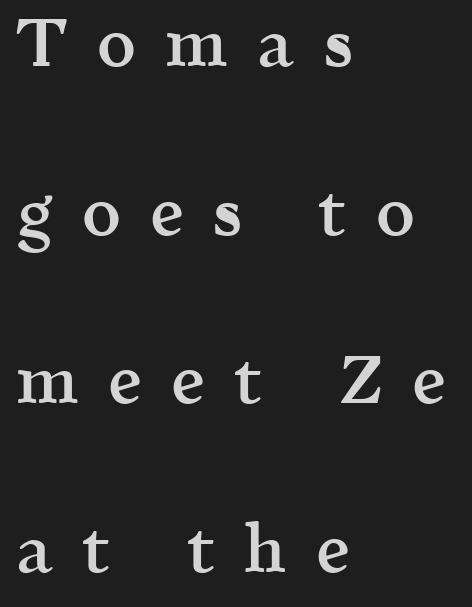
The image shows 68 px semibold serif type, upright; set left-aligned, loose line spacing (2.48x), unusually wide letter spacing (+0.43 em), not underlined; a medium x-height.
